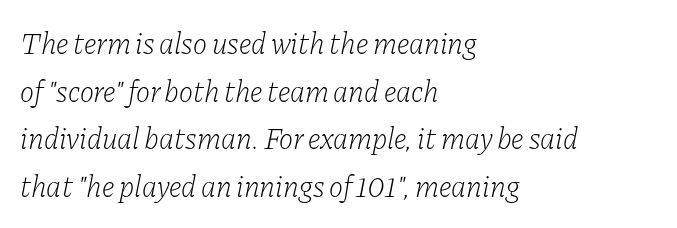
The passage shown is typed in a proportional face where columns would drift. Observe the lean: these are italic letterforms. Compared with a centered layout, this one pins lines to the left instead. The words here are not underlined. The strokes carry an ordinary text weight at most.
